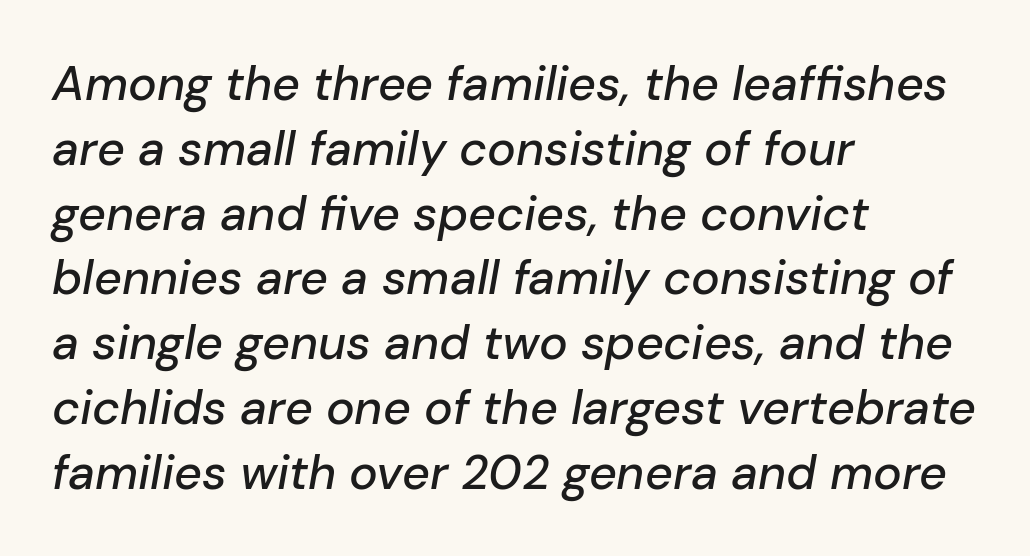
{"italic": "yes", "lean": "right", "slant_degrees": 10, "width": "normal", "stroke_contrast": "low", "x_height": "medium", "monospaced": "no", "underline": "no", "align": "left", "line_spacing": "normal", "line_spacing_ratio": 1.35, "letter_spacing": "normal", "letter_spacing_em": 0.0, "glyph_px": 48}
